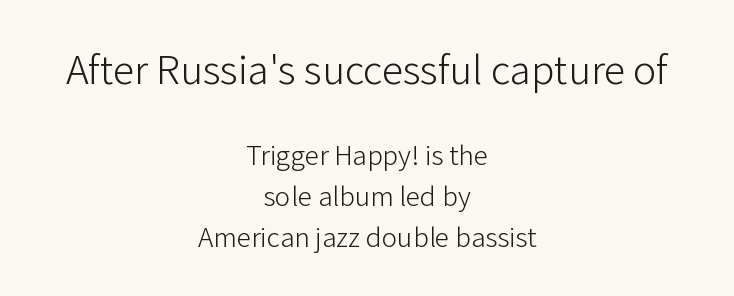
Any mark beneath the type? The region is blank. Is this a sans? Yes — the strokes have no serifs. No chunkiness to these letters — they're not bold. Is there any slant? The stems are plumb. These lines are rendered in a variable-pitch font. Which chunk is bigger? The first one — the top block dwarfs the bottom.
